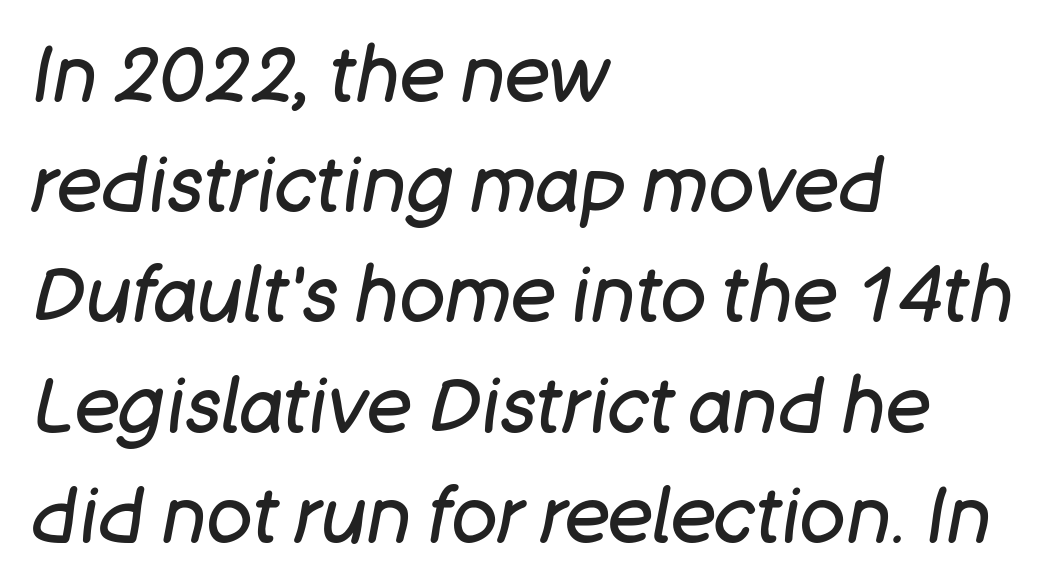
Notice how the stems are inclined rather than vertical — that's the hallmark of italics. A quiet, ordinary-to-light weight characterises the typeface. Characters follow at the spacing the type designer built in. Does the leading feel generous? No, just average. This sample is left-justified, so line endings fall wherever the words run out.
